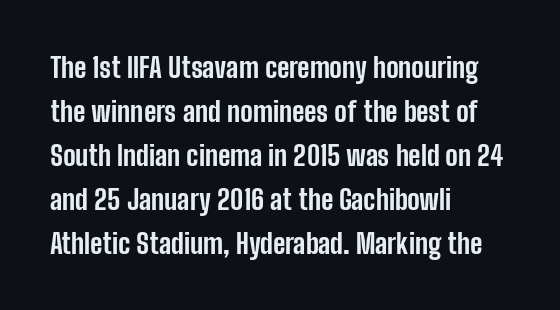
{"serif": "no", "italic": "no", "bold": "yes", "weight": "bold", "width": "condensed", "stroke_contrast": "low", "x_height": "medium", "monospaced": "no", "underline": "no", "align": "left", "line_spacing": "normal", "line_spacing_ratio": 1.57, "letter_spacing": "normal", "letter_spacing_em": 0.0, "glyph_px": 28}
